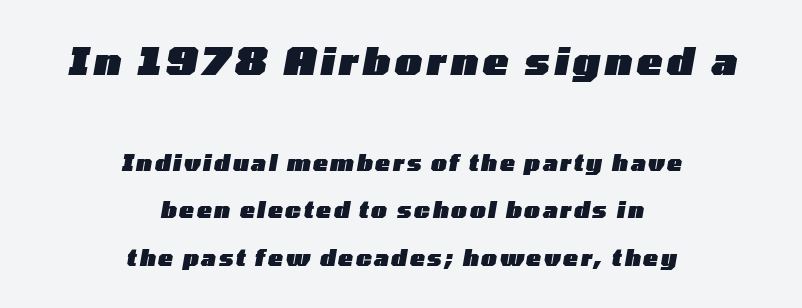
Q: Is the text bold? A: Yes.
Q: Is the text italic (slanted)? A: Yes, it leans right by about 10 degrees.
Q: Is the text underlined? A: No.
Q: How is the paragraph aligned? A: Centered.
Q: Is the spacing between lines tight, normal or loose? A: Loose.
Q: Which block of text is set in a larger size, the first (top) or the second (bottom)? A: The first (top) one.
Q: Width (condensed, normal, or wide)? A: Wide.
Q: Stroke contrast? A: Low.
Q: x-height? A: Medium.
Q: Monospaced? A: No.
